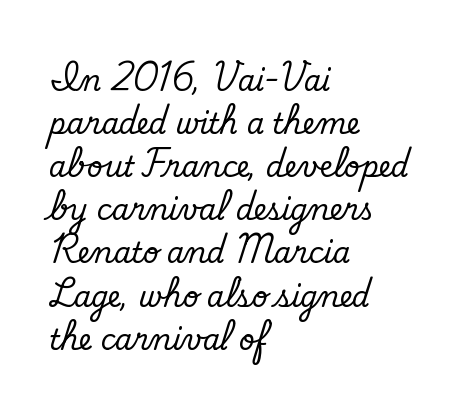
The image shows 28 px regular-weight sans-serif type; set left-aligned, normal line spacing (1.54x), normal letter spacing, not underlined; low stroke contrast and a small x-height.
